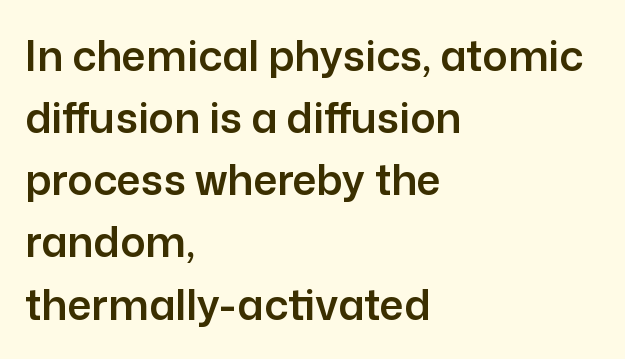
{"serif": "no", "italic": "no", "width": "normal", "stroke_contrast": "low", "x_height": "medium", "monospaced": "no", "underline": "no", "align": "left", "line_spacing": "normal", "line_spacing_ratio": 1.48, "letter_spacing": "normal", "letter_spacing_em": 0.0, "glyph_px": 42}
